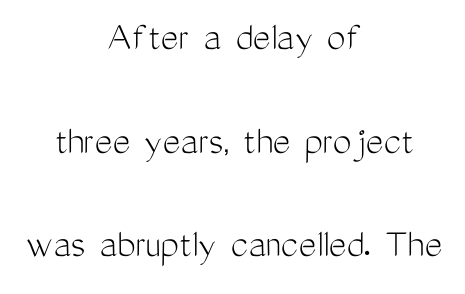
The image shows 42 px light, condensed sans-serif type, upright; set centered, loose line spacing (2.47x), normal letter spacing, not underlined; medium stroke contrast and a medium x-height.
